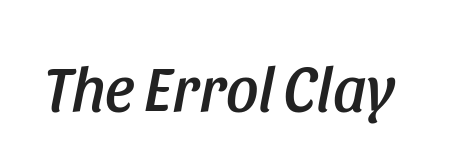
{"italic": "yes", "lean": "right", "slant_degrees": 11, "width": "condensed", "stroke_contrast": "low", "x_height": "large", "monospaced": "no", "underline": "no", "letter_spacing": "normal", "letter_spacing_em": 0.0, "glyph_px": 64}
